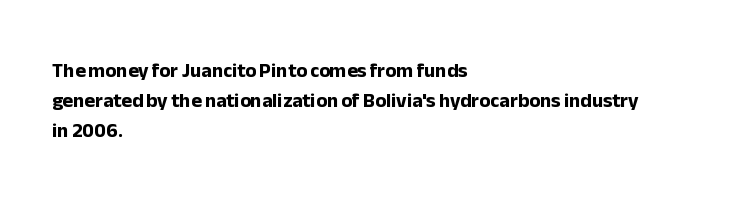
{"italic": "no", "bold": "yes", "underline": "no", "align": "left", "line_spacing": "normal", "line_spacing_ratio": 1.51, "letter_spacing": "normal", "letter_spacing_em": 0.0, "glyph_px": 20}
